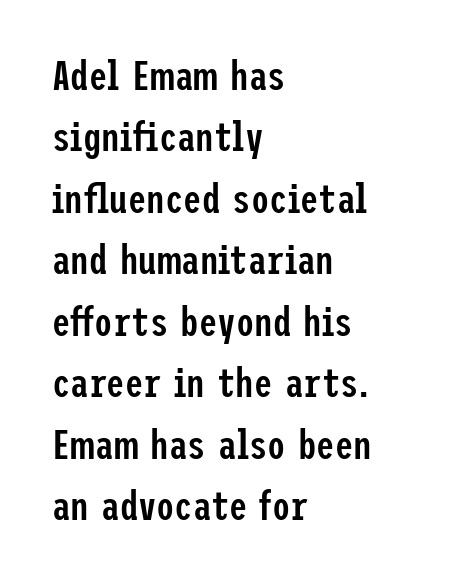
Regarding serifs, this sample does without them. Students, this is semibold: more ink than regular, less than bold. If you drew a ruler down the left edge, every line would touch it. Normally led — the rows are evenly, conventionally spaced. Vertical strokes here are truly vertical.
